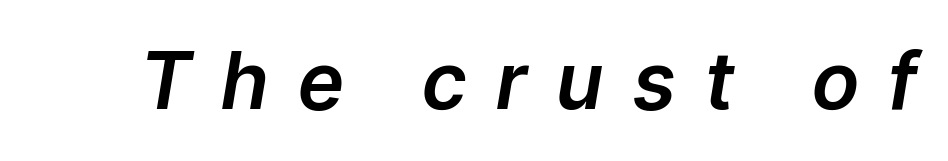
Q: Is the text italic (slanted)? A: Yes, it leans right by about 9 degrees.
Q: Is the text underlined? A: No.
Q: Is the spacing between letters normal or unusually wide? A: Unusually wide.
Q: Width (condensed, normal, or wide)? A: Normal.
Q: Stroke contrast? A: Low.
Q: x-height? A: Medium.
Q: Monospaced? A: No.
